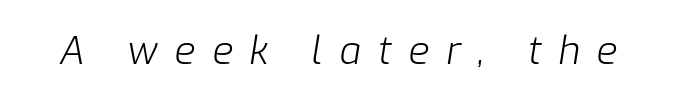
The image shows 38 px light type, italic (leaning right); set unusually wide letter spacing (+0.44 em), not underlined; low stroke contrast and a medium x-height.
